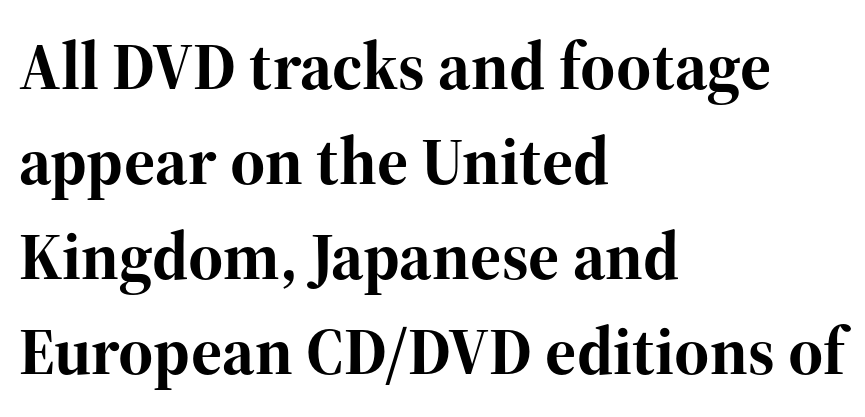
{"serif": "yes", "italic": "no", "bold": "yes", "weight": "bold", "width": "normal", "stroke_contrast": "high", "x_height": "medium", "monospaced": "no", "underline": "no", "align": "left", "line_spacing": "normal", "line_spacing_ratio": 1.42, "letter_spacing": "normal", "letter_spacing_em": 0.0, "glyph_px": 67}
